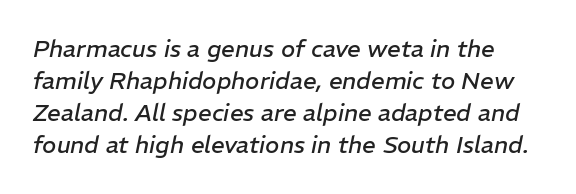
The image shows 24 px text type, italic (leaning right); set normal line spacing (1.34x), normal letter spacing, not underlined.
